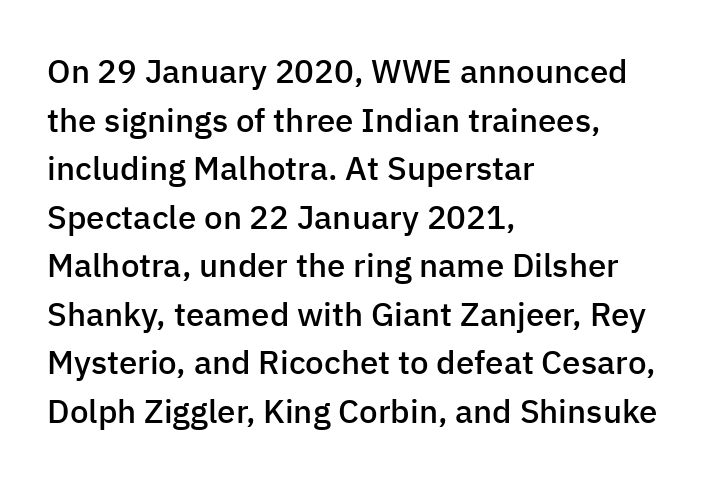
The image shows 33 px semibold sans-serif type, upright; set left-aligned, normal line spacing (1.47x), normal letter spacing, not underlined; low stroke contrast and a medium x-height.
